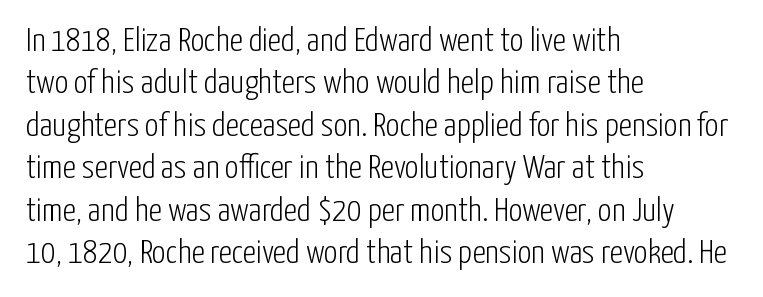
No heavy texture on the line: the type isn't bold. Plain, unruled lines of type. The passage shown is typeset with a sans-serif family. The lettering holds an erect, upright posture throughout. Line starts are locked; line ends wander.
